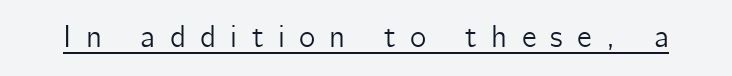
The image shows 31 px sans-serif type, upright; set unusually wide letter spacing (+0.46 em), underlined; low stroke contrast and a medium x-height.
